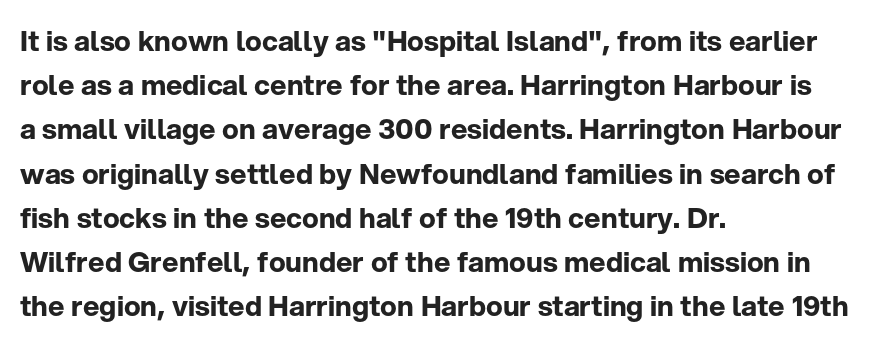
The image shows 28 px bold sans-serif type, upright; set left-aligned, normal line spacing (1.58x), normal letter spacing, not underlined; low stroke contrast and a medium x-height.
